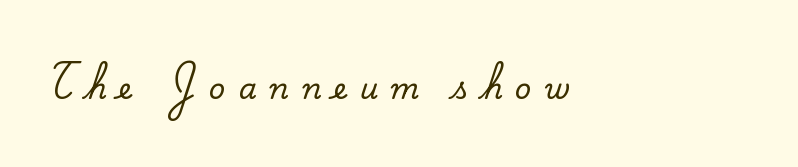
Q: Is the text italic (slanted)? A: Yes.
Q: Is the typeface a serif or a sans-serif typeface? A: Serif.
Q: Is the text underlined? A: No.
Q: How is the paragraph aligned? A: Left-aligned.
Q: Is the spacing between letters normal or unusually wide? A: Unusually wide.
Q: Width (condensed, normal, or wide)? A: Normal.
Q: Stroke contrast? A: Medium.
Q: x-height? A: Small.
Q: Monospaced? A: No.
